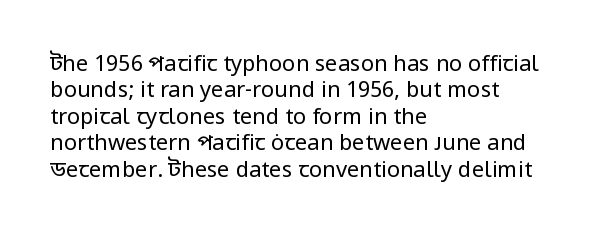
{"italic": "no", "bold": "no", "underline": "no", "align": "left", "line_spacing_ratio": 1.2, "letter_spacing": "normal", "letter_spacing_em": 0.0, "glyph_px": 22}
